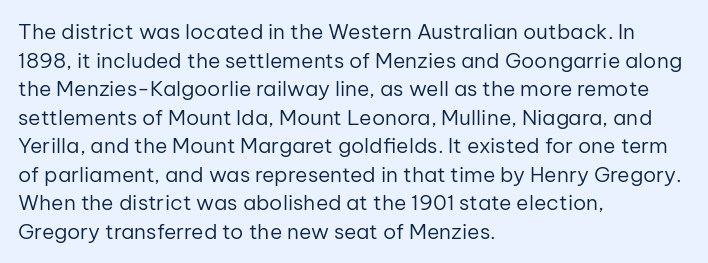
Q: Is the text bold? A: No.
Q: Is the text italic (slanted)? A: No, it is upright.
Q: Is the text underlined? A: No.
Q: How is the paragraph aligned? A: Left-aligned.
Q: Is the spacing between letters normal or unusually wide? A: Normal.
Q: Is the spacing between lines tight, normal or loose? A: Normal.
